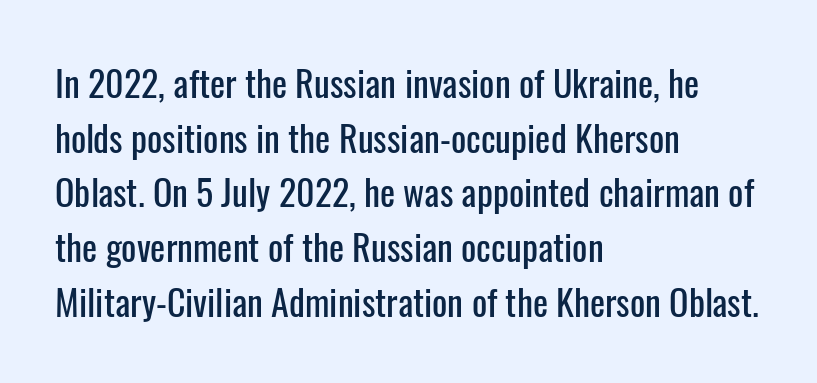
One-word summary of the alignment: left. Compared with typical paragraphs, the rows here are spaced about the same. In terms of letterform style, serifs are entirely absent. The letters sit at their default tracking, neither squeezed nor spread. Note the varied advance widths — an 'i' is clearly narrower than an 'm'.
